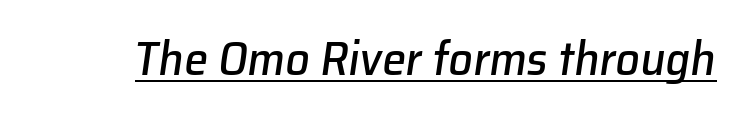
Q: Is the text italic (slanted)? A: Yes, it leans right by about 8 degrees.
Q: Is the text underlined? A: Yes.
Q: Is the spacing between letters normal or unusually wide? A: Normal.
Q: Width (condensed, normal, or wide)? A: Normal.
Q: Stroke contrast? A: Low.
Q: x-height? A: Medium.
Q: Monospaced? A: No.
